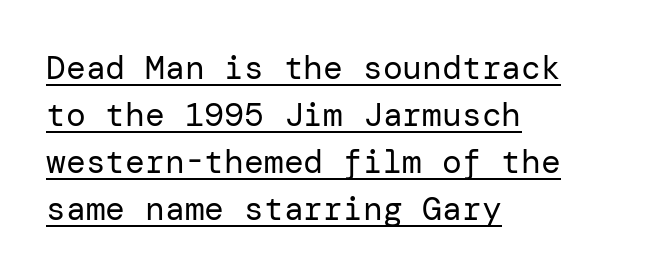
The image shows 33 px regular-weight sans-serif type, upright; set left-aligned, normal line spacing (1.42x), normal letter spacing, underlined; low stroke contrast and a medium x-height.
